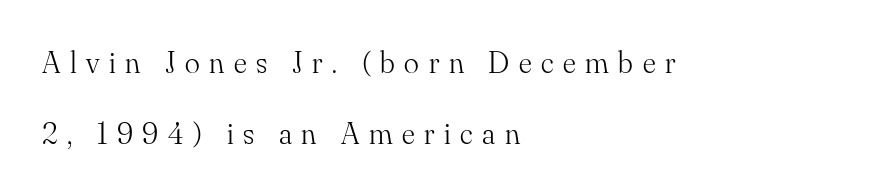
The image shows 31 px light serif type, upright; set left-aligned, loose line spacing (2.3x), unusually wide letter spacing (+0.31 em), not underlined; medium stroke contrast and a small x-height.
